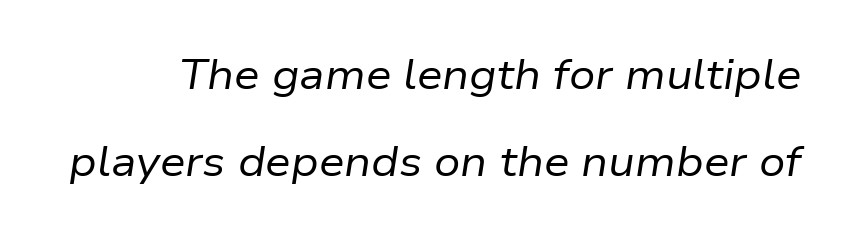
{"italic": "yes", "lean": "right", "slant_degrees": 9, "bold": "no", "weight": "regular", "width": "normal", "stroke_contrast": "low", "x_height": "medium", "monospaced": "no", "underline": "no", "line_spacing": "loose", "line_spacing_ratio": 2.13, "letter_spacing": "normal", "letter_spacing_em": 0.0, "glyph_px": 41}
